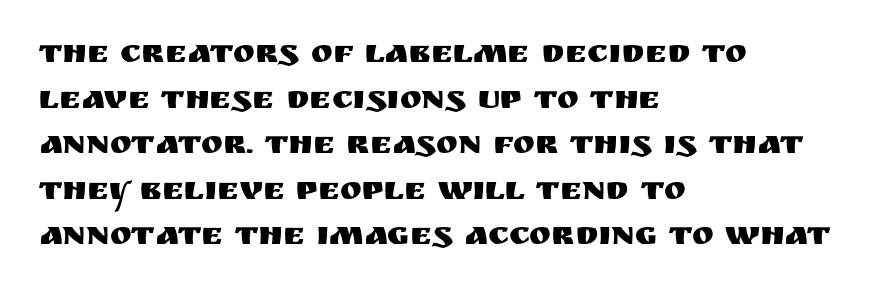
A student would call this left alignment; a typographer would say flush left, rag right. Regular leading. Each word holds together tightly as a unit, with standard inter-letter gaps. This rendering employs a face without finishing strokes, i.e., a sans-serif. This is the regular roman posture of the typeface.
